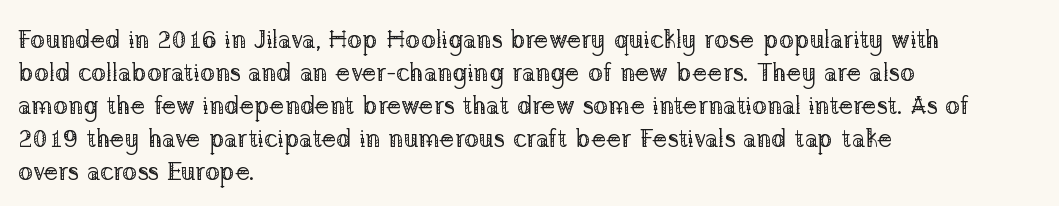
{"italic": "no", "bold": "no", "underline": "no", "align": "left", "line_spacing": "normal", "line_spacing_ratio": 1.32, "letter_spacing": "normal", "letter_spacing_em": 0.0, "glyph_px": 25}
